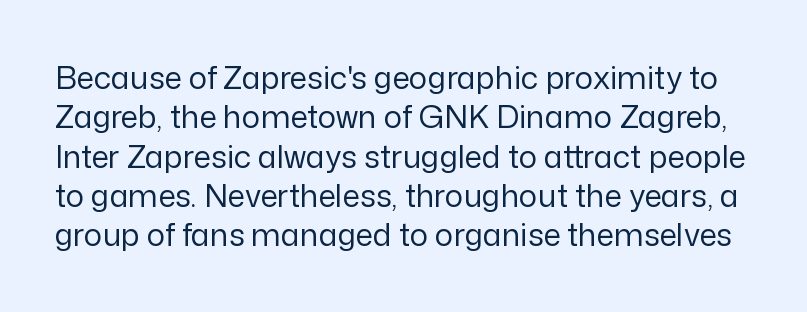
Q: Is the text bold? A: No.
Q: Is the text italic (slanted)? A: No, it is upright.
Q: Is the typeface a serif or a sans-serif typeface? A: Sans-serif.
Q: Is the text underlined? A: No.
Q: Is the spacing between letters normal or unusually wide? A: Normal.
Q: Is the spacing between lines tight, normal or loose? A: Normal.
Q: Width (condensed, normal, or wide)? A: Normal.
Q: Stroke contrast? A: Low.
Q: x-height? A: Medium.
Q: Monospaced? A: No.
